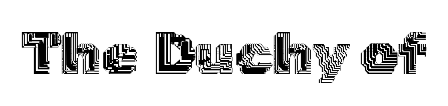
{"italic": "no", "width": "normal", "x_height": "medium", "monospaced": "no", "underline": "no", "letter_spacing": "normal", "letter_spacing_em": 0.0, "glyph_px": 60}
